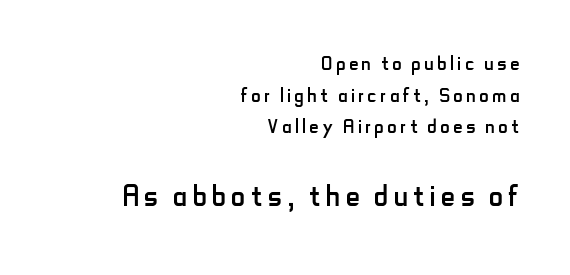
The image shows 39 px regular-weight, condensed sans-serif type, upright; set right-aligned, line spacing 1.22x, not underlined; the second (bottom) block is 1.5x larger; low stroke contrast and a small x-height.
